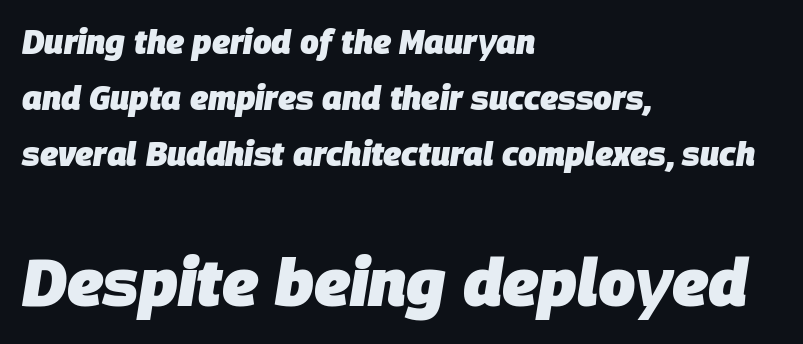
Q: Is the text bold? A: Yes.
Q: Is the text italic (slanted)? A: Yes, it leans right by about 9 degrees.
Q: Is the text underlined? A: No.
Q: How is the paragraph aligned? A: Left-aligned.
Q: Is the spacing between letters normal or unusually wide? A: Normal.
Q: Is the spacing between lines tight, normal or loose? A: Normal.
Q: Which block of text is set in a larger size, the first (top) or the second (bottom)? A: The second (bottom) one.
Q: Width (condensed, normal, or wide)? A: Normal.
Q: Stroke contrast? A: Low.
Q: x-height? A: Large.
Q: Monospaced? A: No.
